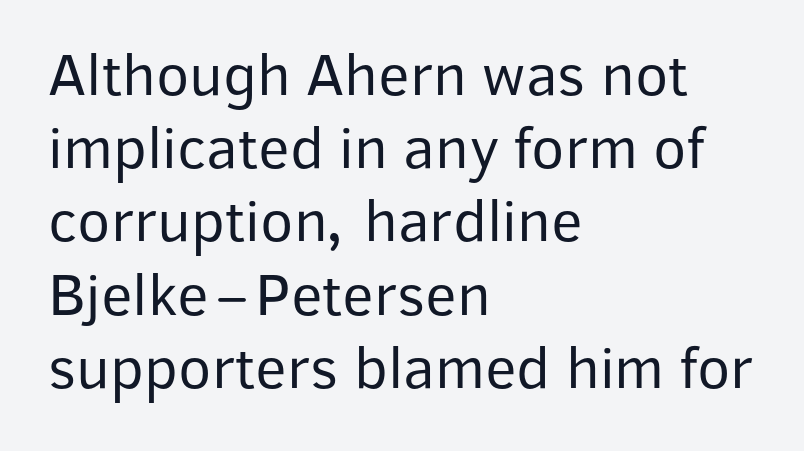
{"serif": "no", "italic": "no", "bold": "no", "weight": "regular", "width": "normal", "stroke_contrast": "low", "x_height": "medium", "monospaced": "no", "underline": "no", "align": "left", "line_spacing_ratio": 1.2, "letter_spacing": "normal", "letter_spacing_em": 0.0, "glyph_px": 61}
